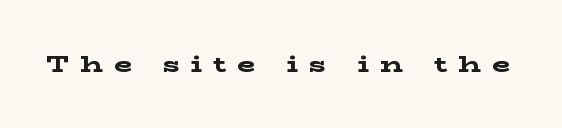
Q: Is the text bold? A: Yes.
Q: Is the text italic (slanted)? A: No, it is upright.
Q: Is the text underlined? A: No.
Q: Is the spacing between letters normal or unusually wide? A: Unusually wide.
